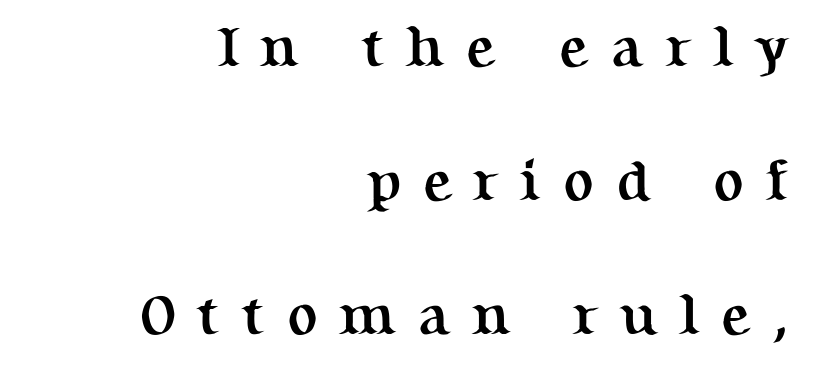
Bare-footed words on every line. The font is running at its bold setting. Note the varied advance widths — an 'i' is clearly narrower than an 'm'. This sample uses expanded letter spacing, leaving extra air between glyphs. The rendering shows small feet on the letterforms — a serif design. Short and long lines alike share a common ending point at right.
